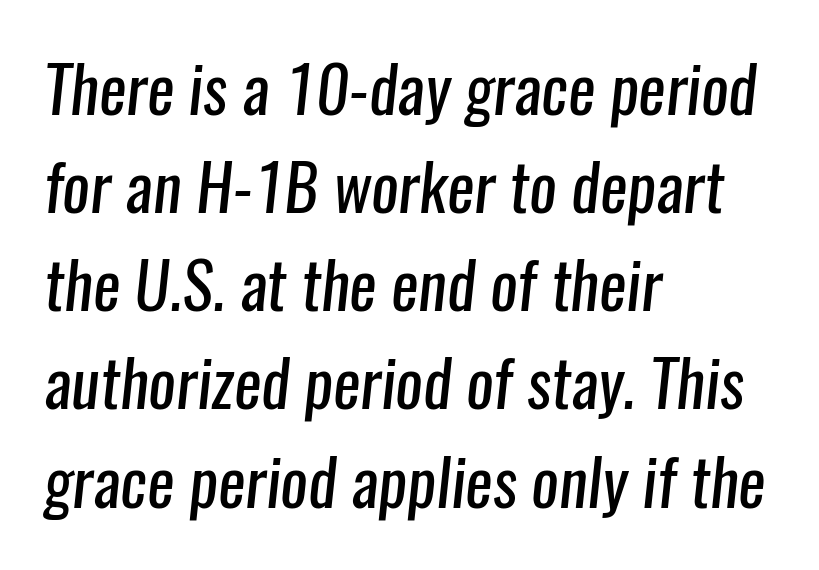
Q: Is the text bold? A: No.
Q: Is the typeface a serif or a sans-serif typeface? A: Sans-serif.
Q: Is the text underlined? A: No.
Q: How is the paragraph aligned? A: Left-aligned.
Q: Is the spacing between letters normal or unusually wide? A: Normal.
Q: Is the spacing between lines tight, normal or loose? A: Normal.
Q: Width (condensed, normal, or wide)? A: Condensed.
Q: Stroke contrast? A: Low.
Q: x-height? A: Medium.
Q: Monospaced? A: No.
